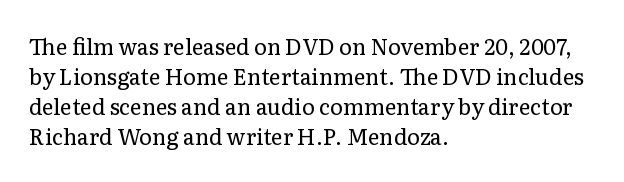
{"italic": "no", "bold": "no", "underline": "no", "align": "left", "line_spacing": "normal", "line_spacing_ratio": 1.37, "letter_spacing": "normal", "letter_spacing_em": 0.0, "glyph_px": 22}
